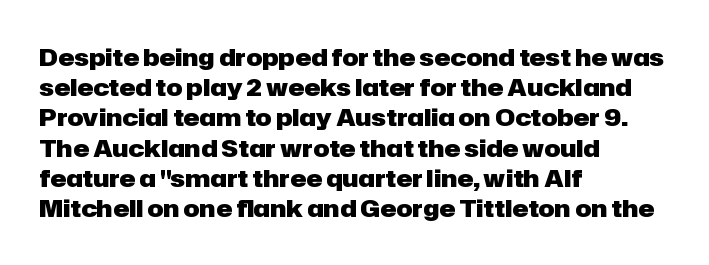
{"italic": "no", "bold": "yes", "underline": "no", "align": "left", "line_spacing": "normal", "line_spacing_ratio": 1.26, "letter_spacing": "normal", "letter_spacing_em": 0.0, "glyph_px": 24}
